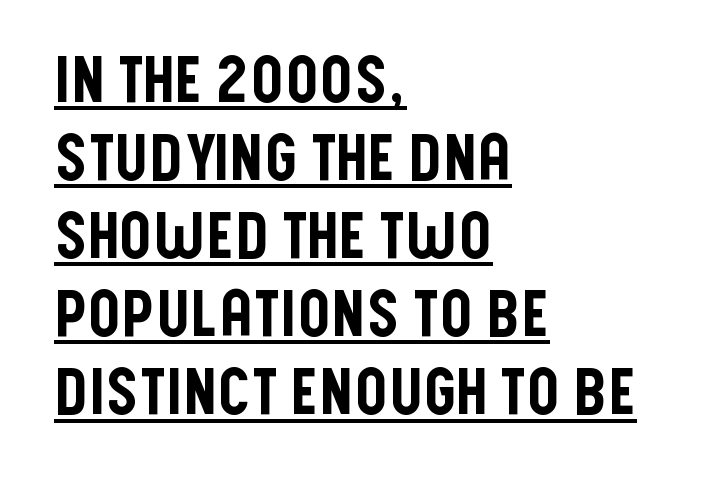
The glyphs in this specimen are sans serif. These lines are rendered in a variable-pitch font. The text block is weighted toward the left margin, trailing off unevenly rightward. Caption: standard tracking, unaltered. Posture: straight, roman, zero tilt. Caption: lettering with a line underneath.
